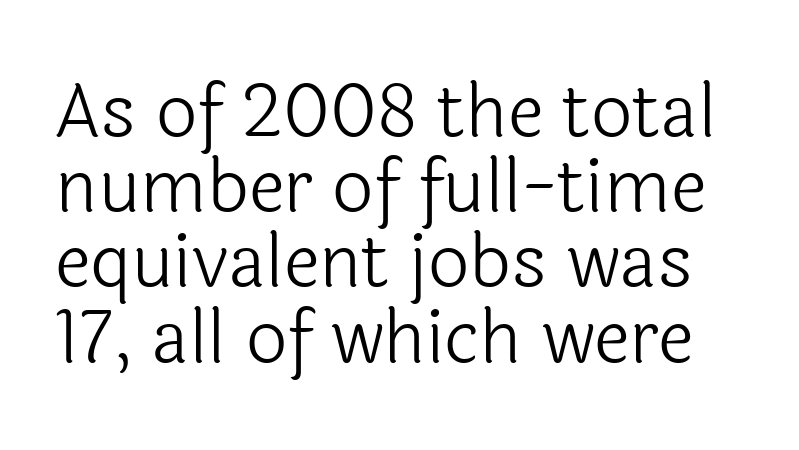
{"serif": "no", "italic": "no", "bold": "no", "weight": "light", "width": "normal", "x_height": "medium", "monospaced": "no", "underline": "no", "line_spacing": "tight", "line_spacing_ratio": 1.03, "letter_spacing": "normal", "letter_spacing_em": 0.0, "glyph_px": 73}
